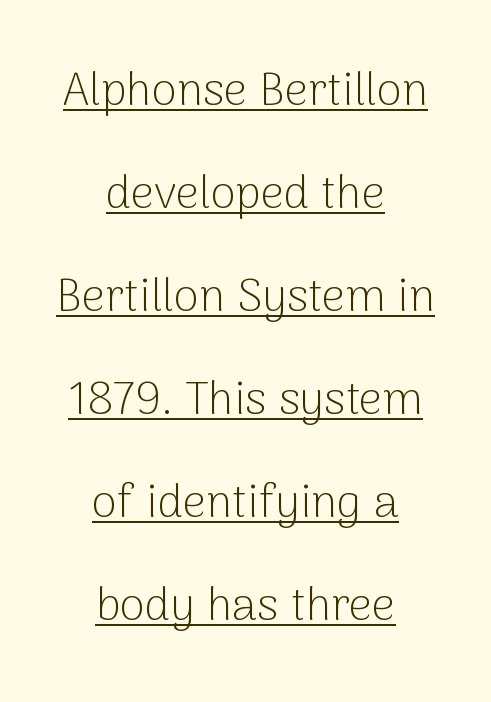
{"serif": "no", "italic": "no", "bold": "no", "weight": "light", "width": "normal", "stroke_contrast": "low", "x_height": "medium", "monospaced": "no", "underline": "yes", "align": "center", "line_spacing": "loose", "line_spacing_ratio": 2.24, "letter_spacing": "normal", "letter_spacing_em": 0.0, "glyph_px": 46}
